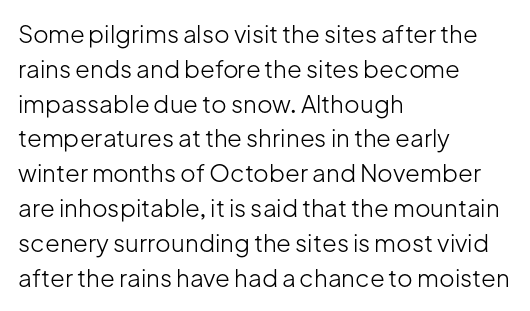
Summary of weight: not heavy and not bold. The passage shown stacks its lines at a standard gap. Upright lettering throughout. Tracking value appears to be zero — textbook default spacing.
